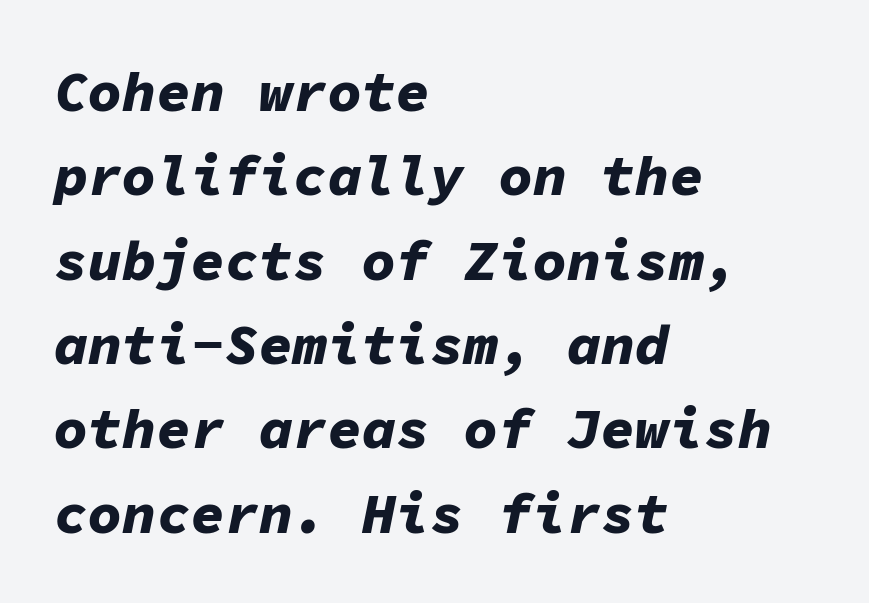
The image shows 57 px bold type, italic (leaning right), monospaced; set left-aligned, normal line spacing (1.48x), normal letter spacing, not underlined; low stroke contrast and a medium x-height.
